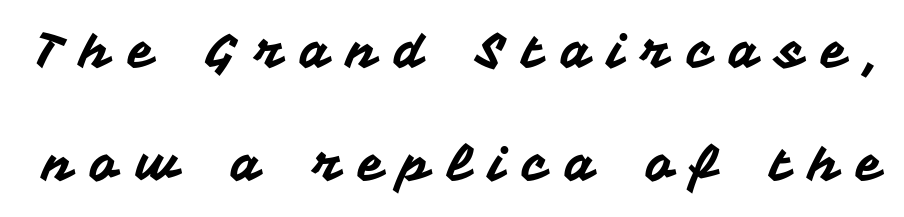
{"serif": "no", "width": "normal", "stroke_contrast": "medium", "x_height": "medium", "monospaced": "no", "underline": "no", "line_spacing": "loose", "line_spacing_ratio": 2.36, "letter_spacing": "wide", "letter_spacing_em": 0.36, "glyph_px": 48}
